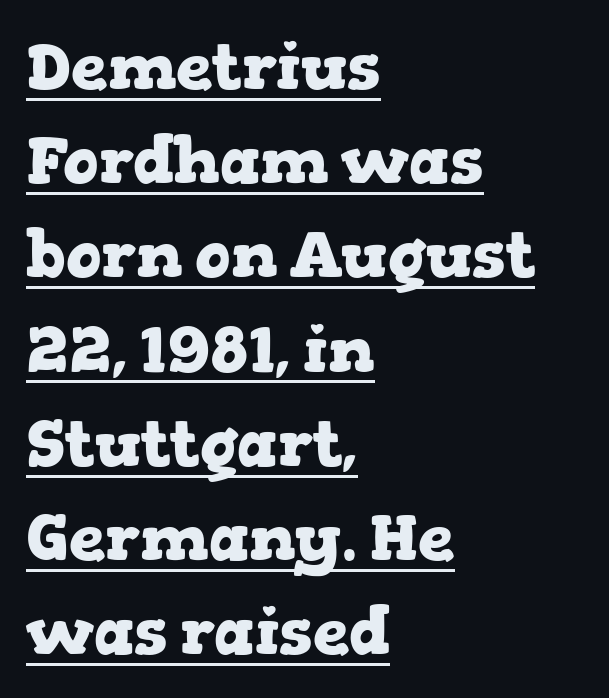
The image shows 65 px heavy, wide serif type, upright; set left-aligned, normal line spacing (1.45x), normal letter spacing, underlined; low stroke contrast and a medium x-height.
